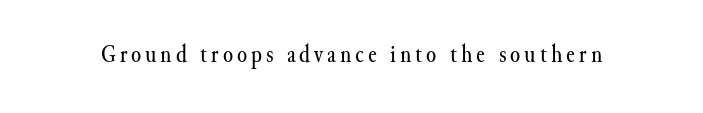
Q: Is the text bold? A: No.
Q: Is the text italic (slanted)? A: No, it is upright.
Q: Is the text underlined? A: No.
